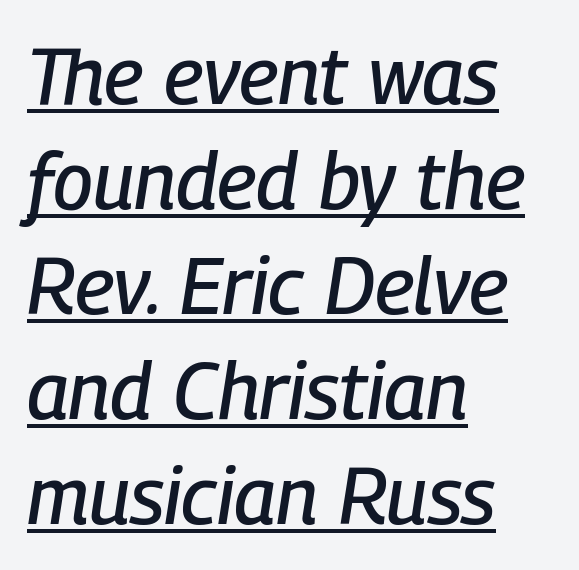
Q: Is the text italic (slanted)? A: Yes, it leans right by about 9 degrees.
Q: Is the text underlined? A: Yes.
Q: How is the paragraph aligned? A: Left-aligned.
Q: Is the spacing between letters normal or unusually wide? A: Normal.
Q: Is the spacing between lines tight, normal or loose? A: Normal.
Q: Width (condensed, normal, or wide)? A: Condensed.
Q: Stroke contrast? A: Low.
Q: x-height? A: Medium.
Q: Monospaced? A: No.
